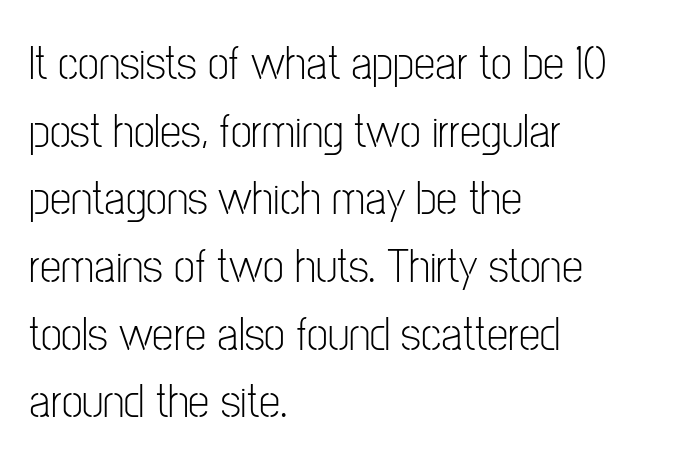
The image shows 48 px light, condensed sans-serif type, upright; set left-aligned, normal line spacing (1.41x), normal letter spacing, not underlined; low stroke contrast and a medium x-height.
